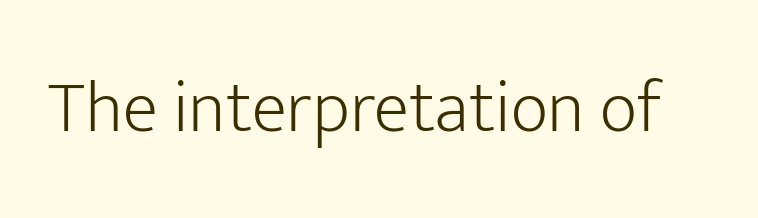
{"serif": "no", "italic": "no", "bold": "no", "weight": "light", "width": "normal", "stroke_contrast": "low", "x_height": "medium", "monospaced": "no", "underline": "no", "letter_spacing": "normal", "letter_spacing_em": 0.0, "glyph_px": 73}
